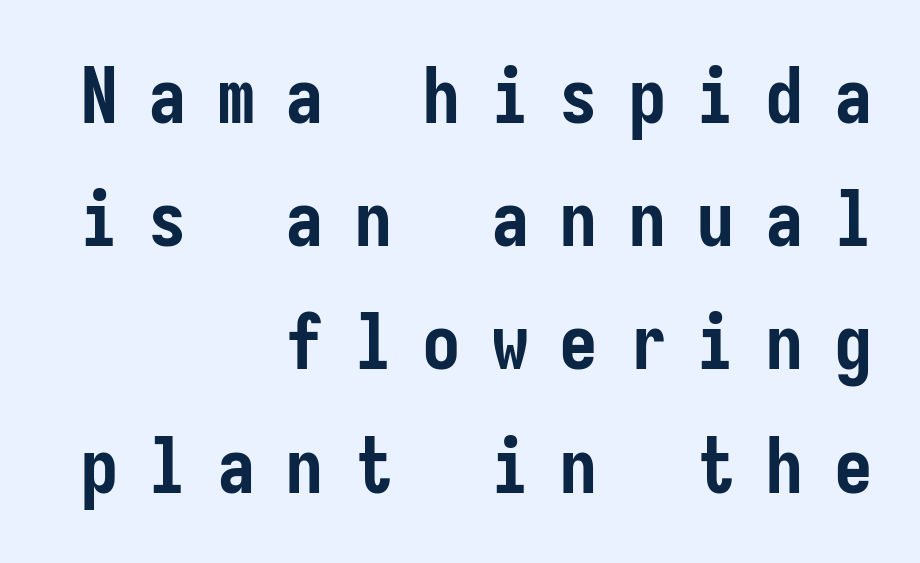
{"serif": "no", "italic": "no", "bold": "yes", "weight": "semibold", "width": "condensed", "stroke_contrast": "low", "x_height": "medium", "underline": "no", "align": "right", "line_spacing": "normal", "line_spacing_ratio": 1.6, "letter_spacing": "wide", "letter_spacing_em": 0.39, "glyph_px": 77}
